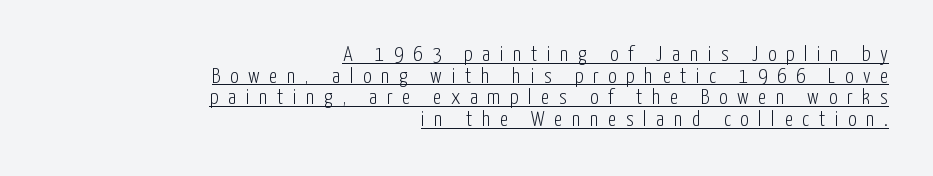
Characters follow at a spacing far wider than the type designer built in. The paragraph has a hard right edge and a soft left edge. Underlined type. Unlike italic type, these characters show no tilt at all.
